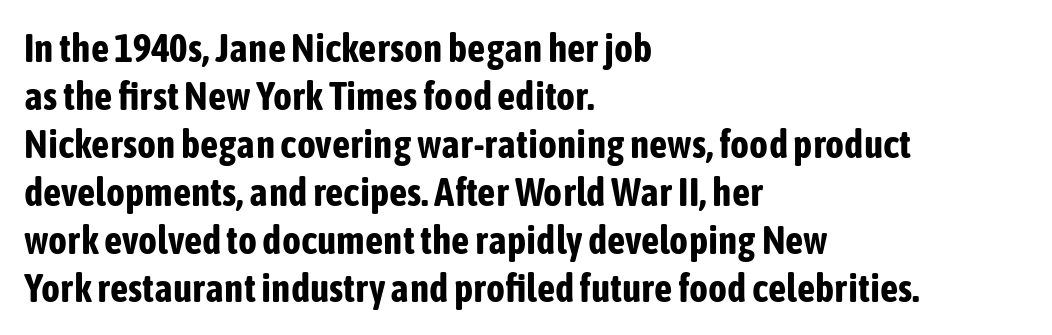
Q: Is the text bold? A: Yes.
Q: Is the text italic (slanted)? A: No, it is upright.
Q: Is the typeface a serif or a sans-serif typeface? A: Sans-serif.
Q: Is the text underlined? A: No.
Q: How is the paragraph aligned? A: Left-aligned.
Q: Is the spacing between letters normal or unusually wide? A: Normal.
Q: Width (condensed, normal, or wide)? A: Condensed.
Q: Stroke contrast? A: Low.
Q: x-height? A: Medium.
Q: Monospaced? A: No.
